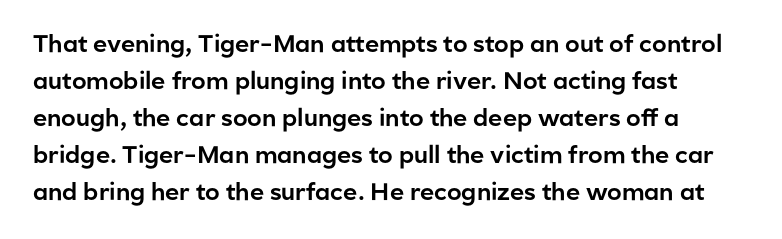
{"italic": "no", "underline": "no", "align": "left", "line_spacing": "normal", "line_spacing_ratio": 1.54, "letter_spacing": "normal", "letter_spacing_em": 0.0, "glyph_px": 24}
